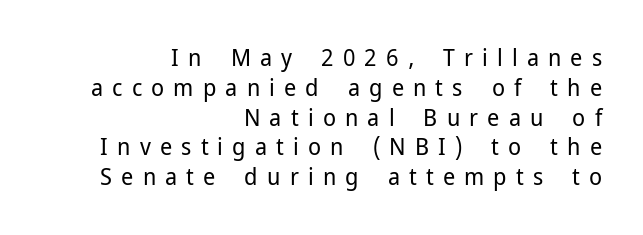
{"italic": "no", "bold": "no", "underline": "no", "align": "right", "line_spacing_ratio": 1.24, "letter_spacing": "wide", "letter_spacing_em": 0.38, "glyph_px": 24}
